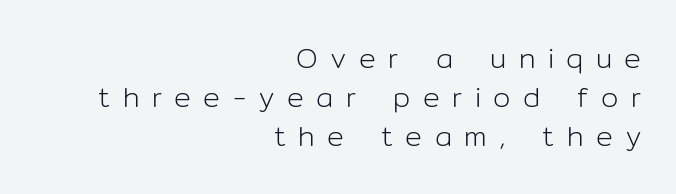
The image shows 28 px light sans-serif type, upright; set right-aligned, normal line spacing (1.4x), unusually wide letter spacing (+0.44 em), not underlined; low stroke contrast and a medium x-height.
